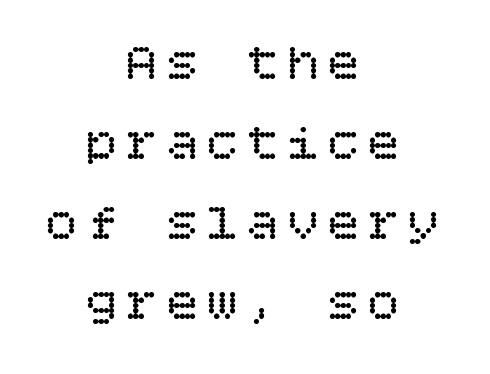
{"italic": "no", "bold": "no", "weight": "regular", "width": "normal", "stroke_contrast": "low", "x_height": "large", "underline": "no", "align": "center", "line_spacing": "normal", "line_spacing_ratio": 1.51, "glyph_px": 53}
